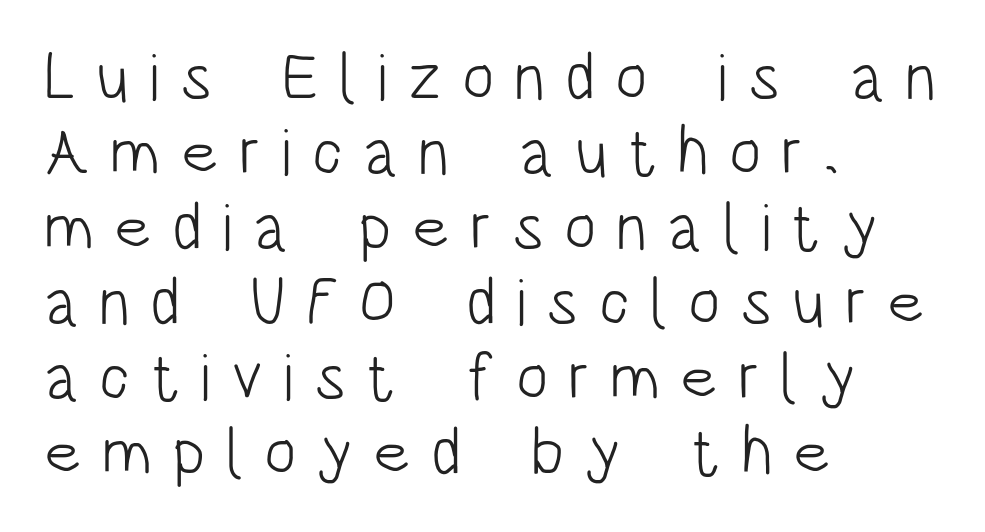
Q: Is the text bold? A: No.
Q: Is the text italic (slanted)? A: No, it is upright.
Q: Is the typeface a serif or a sans-serif typeface? A: Sans-serif.
Q: Is the text underlined? A: No.
Q: How is the paragraph aligned? A: Left-aligned.
Q: Is the spacing between letters normal or unusually wide? A: Unusually wide.
Q: Is the spacing between lines tight, normal or loose? A: Tight.
Q: Width (condensed, normal, or wide)? A: Condensed.
Q: Stroke contrast? A: Low.
Q: x-height? A: Large.
Q: Monospaced? A: No.
